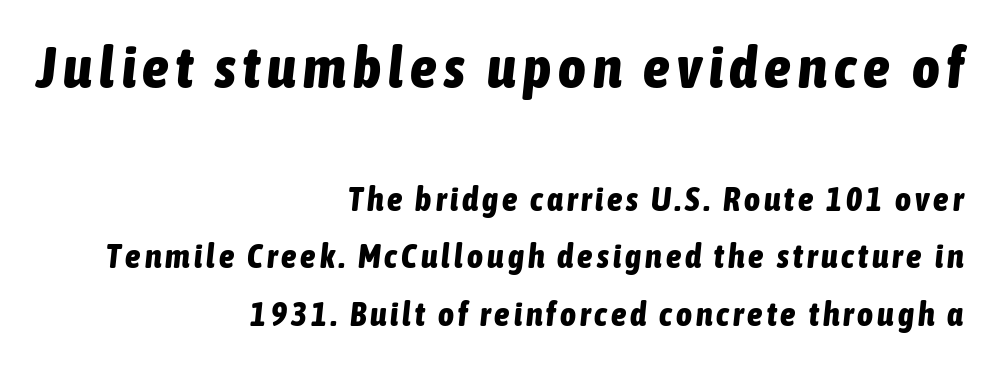
{"italic": "yes", "lean": "right", "slant_degrees": 6, "bold": "yes", "weight": "bold", "width": "condensed", "stroke_contrast": "low", "x_height": "medium", "monospaced": "no", "underline": "no", "align": "right", "line_spacing": "normal", "line_spacing_ratio": 1.69, "larger_block": "first", "size_ratio": 1.74, "glyph_px": 59}
